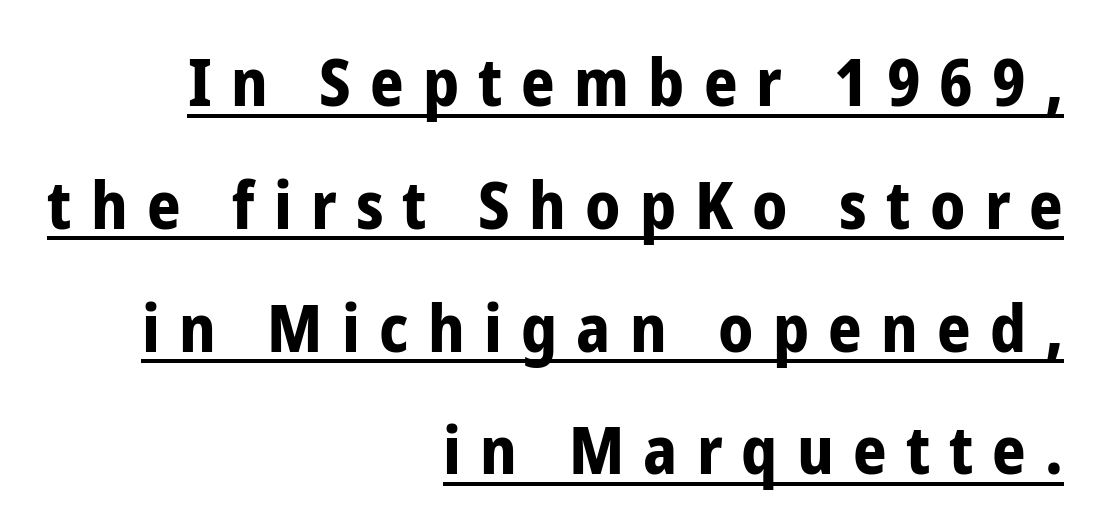
The image shows 66 px bold, condensed sans-serif type, upright; set right-aligned, line spacing 1.86x, unusually wide letter spacing (+0.29 em), underlined; low stroke contrast and a medium x-height.
